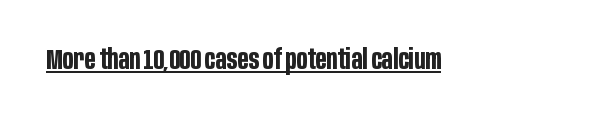
{"serif": "no", "italic": "no", "bold": "yes", "weight": "bold", "width": "condensed", "stroke_contrast": "low", "x_height": "large", "monospaced": "no", "underline": "yes", "letter_spacing": "normal", "letter_spacing_em": 0.0, "glyph_px": 28}
